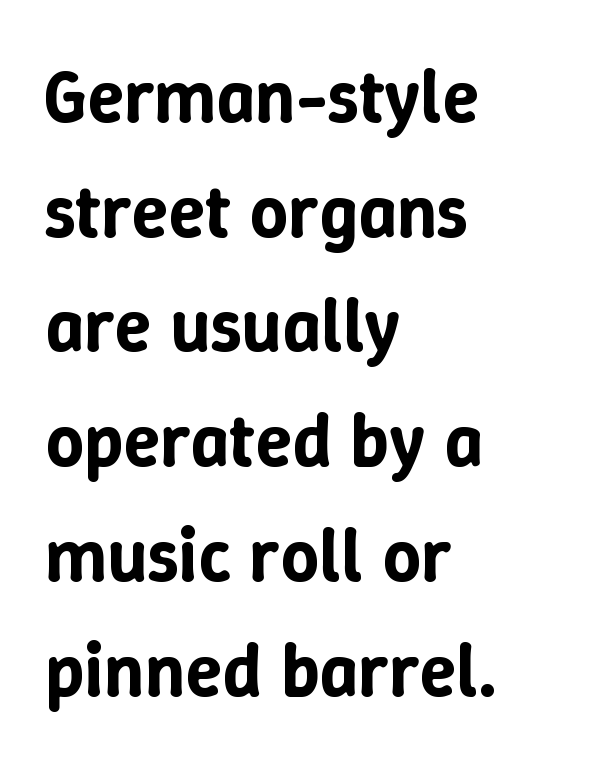
The typography opts for an upright posture over an oblique one. Each letter keeps its own natural width here, so spacing adapts to shape. The rows are spaced the way most documents space them. The zone under the glyphs is completely vacant.
